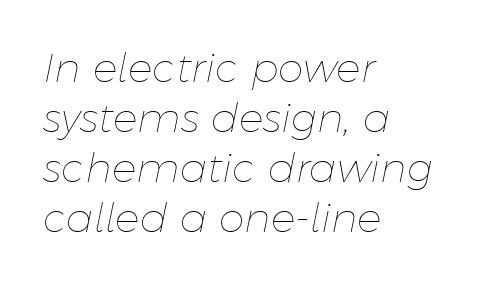
The image shows 41 px thin type, italic (leaning right); set left-aligned, line spacing 1.22x, normal letter spacing, not underlined; low stroke contrast and a medium x-height.
